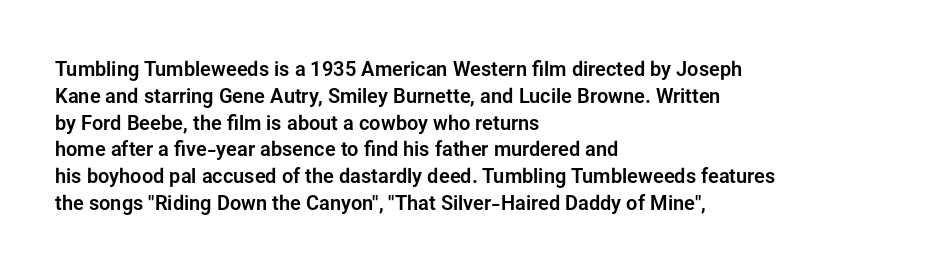
The image shows 20 px text type, upright; set left-aligned, normal line spacing (1.34x), normal letter spacing, not underlined.
